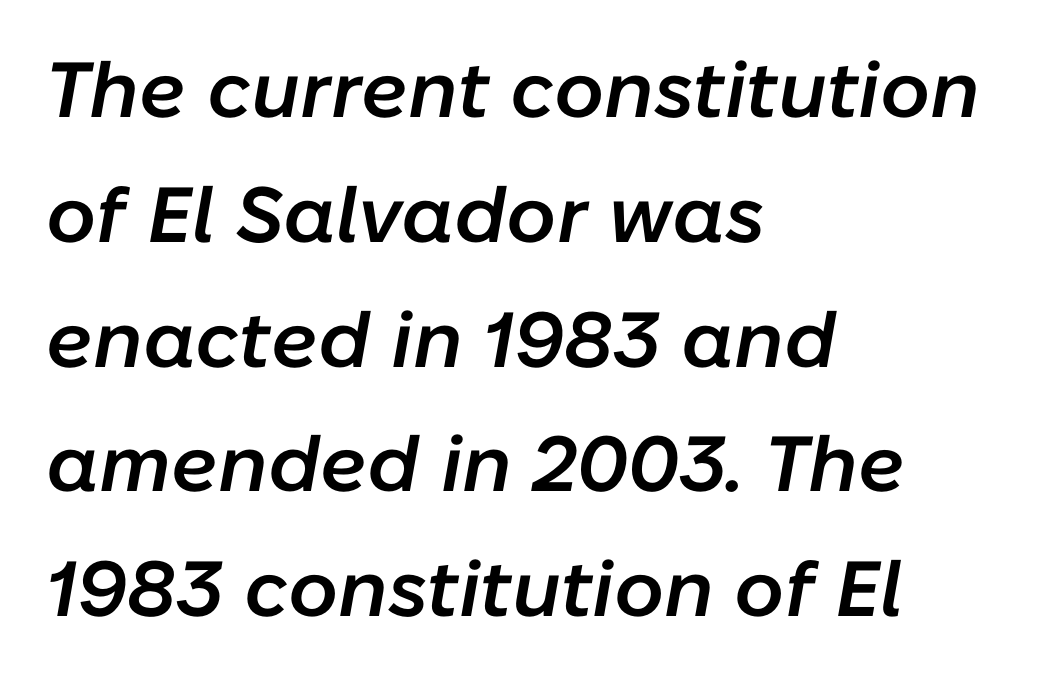
{"italic": "yes", "lean": "right", "slant_degrees": 10, "bold": "semi", "weight": "semibold", "width": "normal", "stroke_contrast": "low", "x_height": "medium", "monospaced": "no", "underline": "no", "align": "left", "line_spacing": "normal", "line_spacing_ratio": 1.6, "letter_spacing": "normal", "letter_spacing_em": 0.0, "glyph_px": 78}
